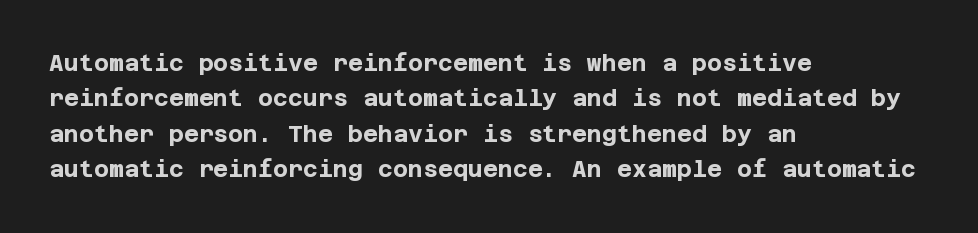
The image shows 23 px bold type, upright; set left-aligned, normal line spacing (1.54x), normal letter spacing, not underlined.
